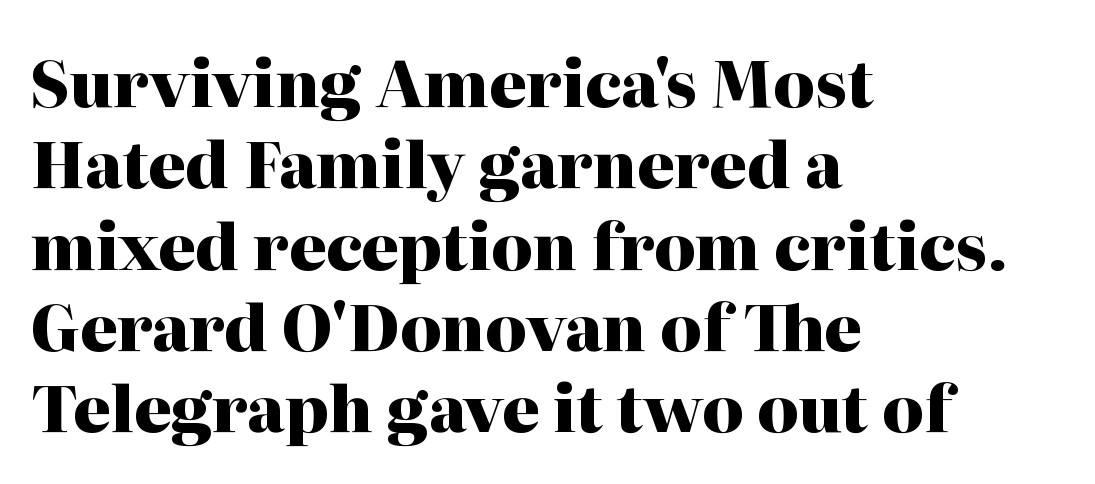
{"serif": "yes", "italic": "no", "bold": "yes", "weight": "heavy", "width": "normal", "stroke_contrast": "high", "x_height": "medium", "monospaced": "no", "underline": "no", "align": "left", "line_spacing": "normal", "line_spacing_ratio": 1.27, "letter_spacing": "normal", "letter_spacing_em": 0.0, "glyph_px": 64}
